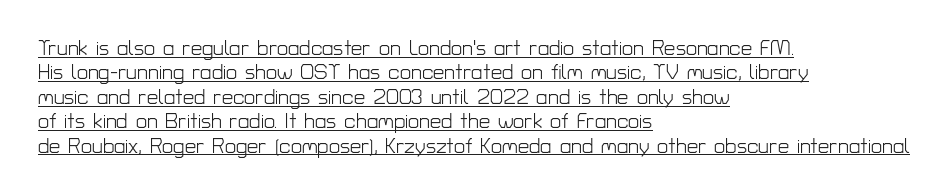
The image shows 20 px text type, upright; set left-aligned, line spacing 1.22x, normal letter spacing, underlined.
